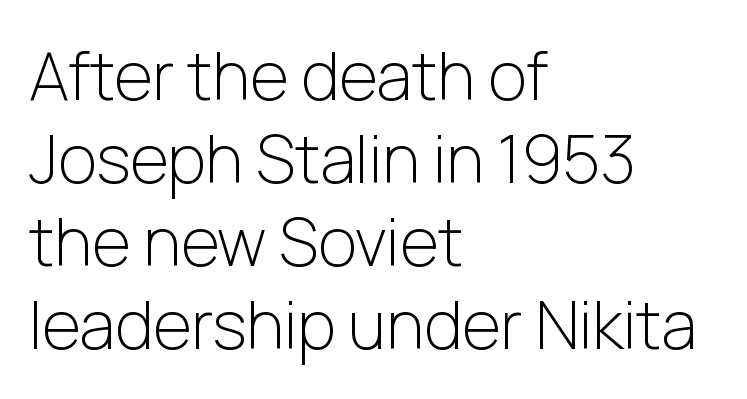
Q: Is the text bold? A: No.
Q: Is the text italic (slanted)? A: No, it is upright.
Q: Is the typeface a serif or a sans-serif typeface? A: Sans-serif.
Q: Is the text underlined? A: No.
Q: How is the paragraph aligned? A: Left-aligned.
Q: Is the spacing between letters normal or unusually wide? A: Normal.
Q: Is the spacing between lines tight, normal or loose? A: Normal.
Q: Width (condensed, normal, or wide)? A: Normal.
Q: Stroke contrast? A: Low.
Q: x-height? A: Medium.
Q: Monospaced? A: No.
